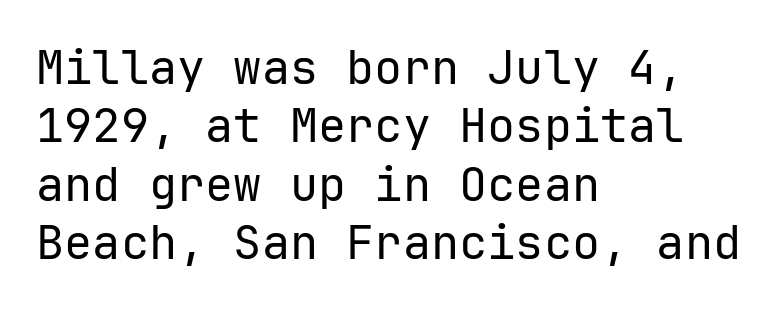
The image shows 47 px regular-weight sans-serif type, upright, monospaced; set left-aligned, line spacing 1.24x, normal letter spacing, not underlined; low stroke contrast and a medium x-height.
